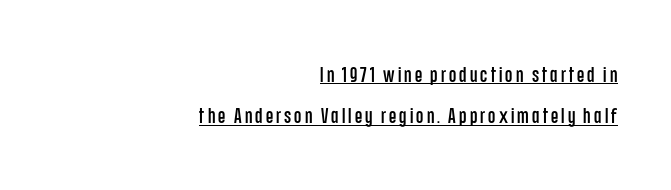
Q: Is the text italic (slanted)? A: No, it is upright.
Q: Is the text underlined? A: Yes.
Q: How is the paragraph aligned? A: Right-aligned.
Q: Is the spacing between lines tight, normal or loose? A: Loose.
